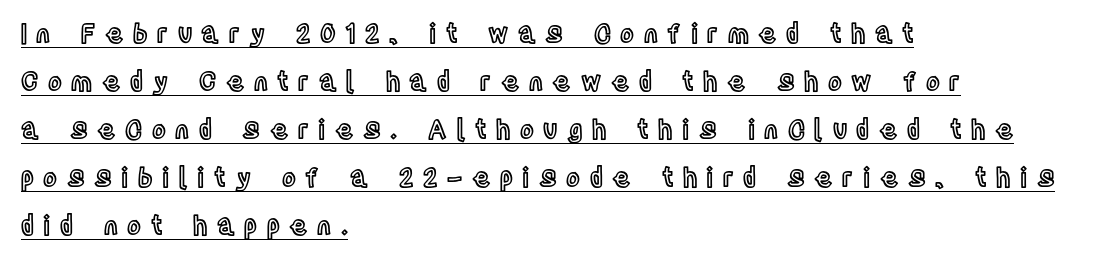
The image shows 26 px text type, upright; set left-aligned, line spacing 1.85x, unusually wide letter spacing (+0.37 em), underlined.
